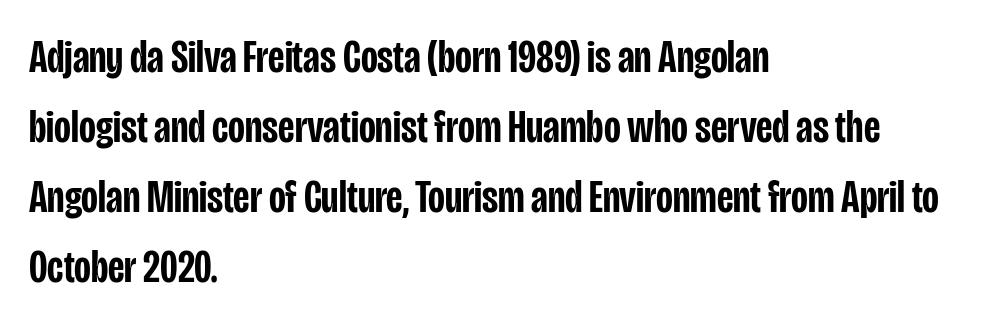
Q: Is the text bold? A: Semi-bold.
Q: Is the text italic (slanted)? A: No, it is upright.
Q: Is the typeface a serif or a sans-serif typeface? A: Sans-serif.
Q: Is the text underlined? A: No.
Q: How is the paragraph aligned? A: Left-aligned.
Q: Is the spacing between letters normal or unusually wide? A: Normal.
Q: Is the spacing between lines tight, normal or loose? A: Normal.
Q: Width (condensed, normal, or wide)? A: Condensed.
Q: Stroke contrast? A: Low.
Q: x-height? A: Large.
Q: Monospaced? A: No.
